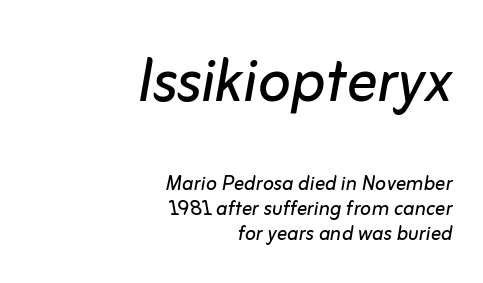
{"italic": "yes", "lean": "right", "slant_degrees": 10, "bold": "no", "weight": "regular", "width": "normal", "stroke_contrast": "low", "x_height": "medium", "monospaced": "no", "underline": "no", "align": "right", "line_spacing": "tight", "line_spacing_ratio": 0.95, "letter_spacing": "normal", "letter_spacing_em": 0.0, "larger_block": "first", "size_ratio": 3.0, "glyph_px": 78}
